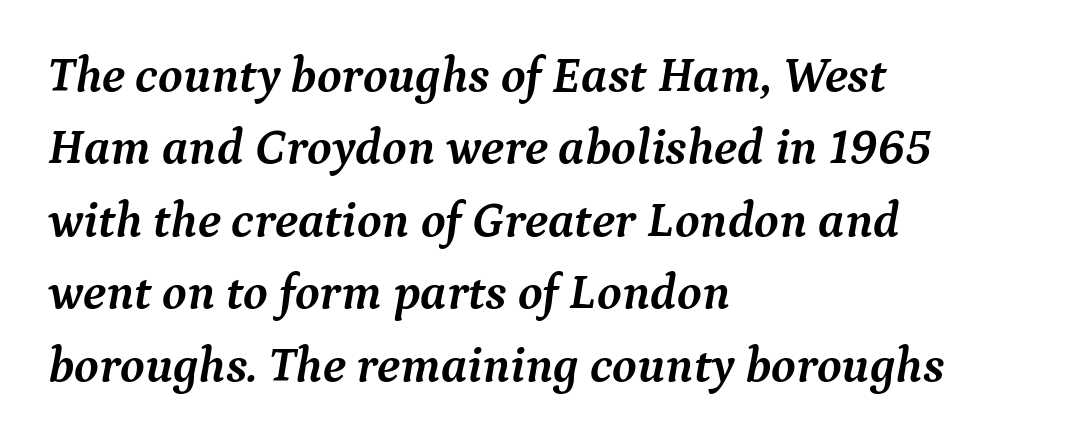
Q: Is the text bold? A: Yes.
Q: Is the text italic (slanted)? A: Yes, it leans right by about 9 degrees.
Q: Is the typeface a serif or a sans-serif typeface? A: Serif.
Q: Is the text underlined? A: No.
Q: How is the paragraph aligned? A: Left-aligned.
Q: Is the spacing between letters normal or unusually wide? A: Normal.
Q: Is the spacing between lines tight, normal or loose? A: Normal.
Q: Width (condensed, normal, or wide)? A: Normal.
Q: Stroke contrast? A: Medium.
Q: x-height? A: Medium.
Q: Monospaced? A: No.
